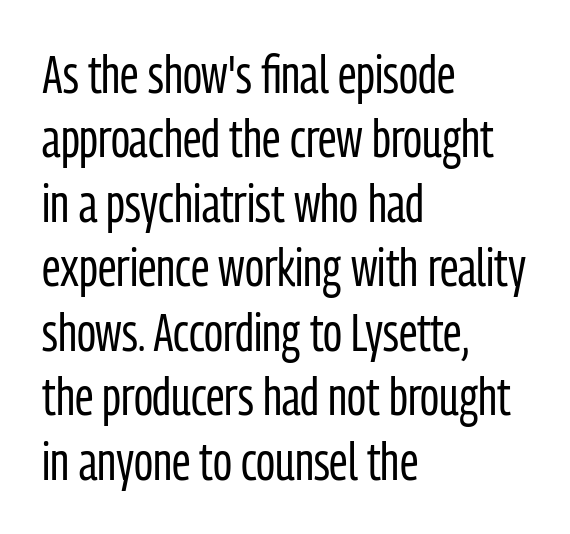
The image shows 52 px regular-weight, condensed sans-serif type, upright; set left-aligned, line spacing 1.24x, normal letter spacing, not underlined; low stroke contrast and a medium x-height.
